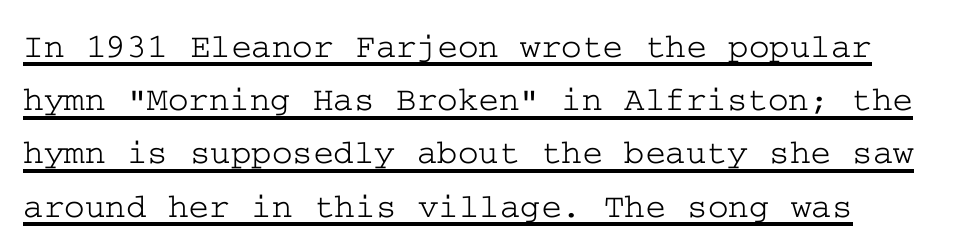
The image shows 35 px wide serif type, upright; set normal line spacing (1.52x), normal letter spacing, underlined; low stroke contrast and a medium x-height.
